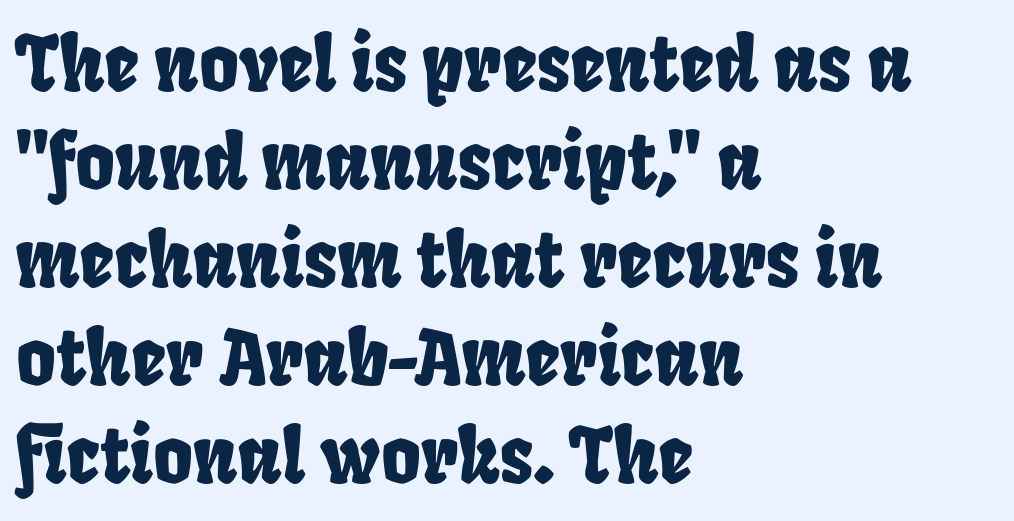
The passage shown is typed in a proportional face where columns would drift. Default kerning and tracking; the words read as compact shapes. This sample keeps an unexceptional amount of space between lines. Type style note: lacks serifs.
